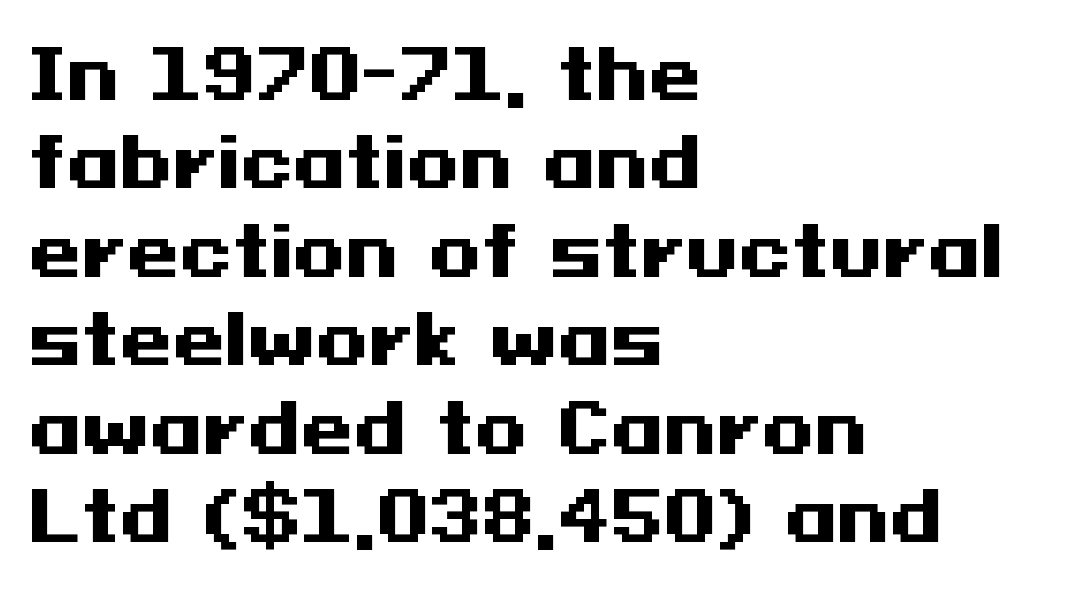
A full-strength bold gives these letters their thick strokes. Is there much room between lines? A standard amount, neither cramped nor airy. You could call the tracking neutral — neither tight nor loose. This sample is left-justified, so line endings fall wherever the words run out.
